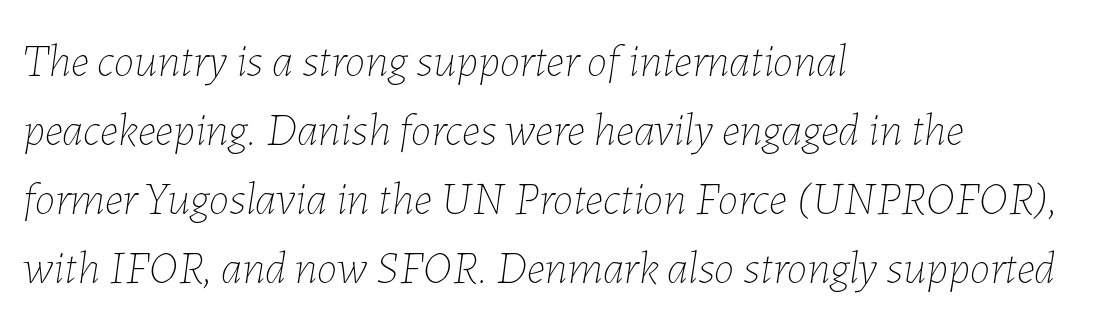
The image shows 46 px thin type, italic (leaning right); set left-aligned, normal line spacing (1.5x), normal letter spacing, not underlined; low stroke contrast and a medium x-height.
